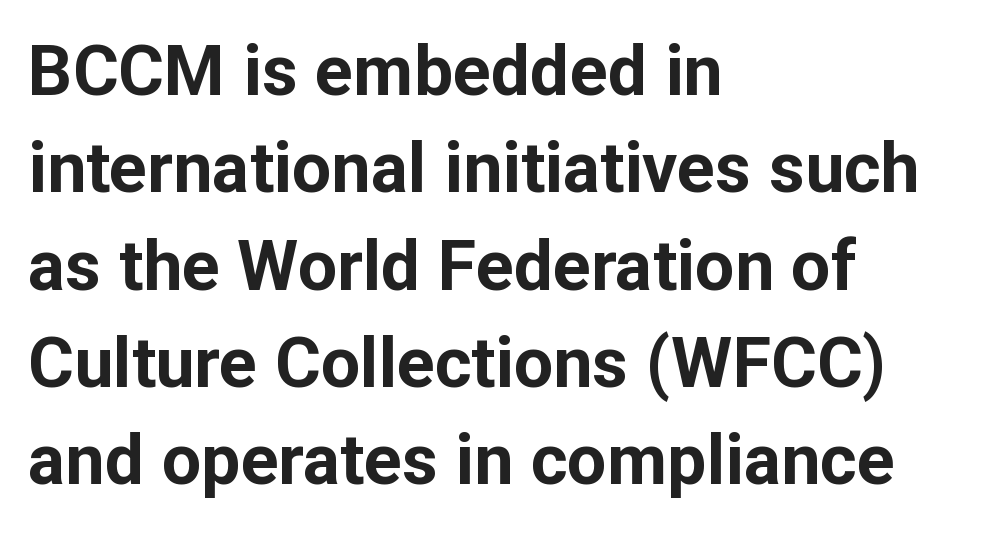
The image shows 70 px bold sans-serif type, upright; set left-aligned, normal line spacing (1.39x), normal letter spacing, not underlined; low stroke contrast and a medium x-height.
